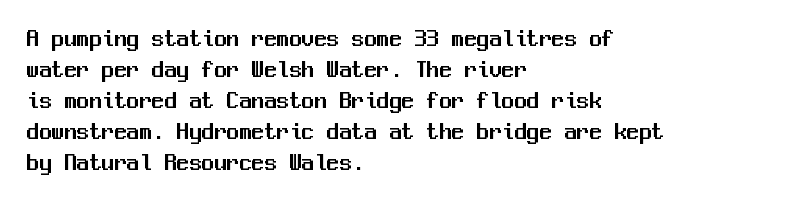
Q: Is the text italic (slanted)? A: No, it is upright.
Q: Is the text underlined? A: No.
Q: How is the paragraph aligned? A: Left-aligned.
Q: Is the spacing between letters normal or unusually wide? A: Normal.
